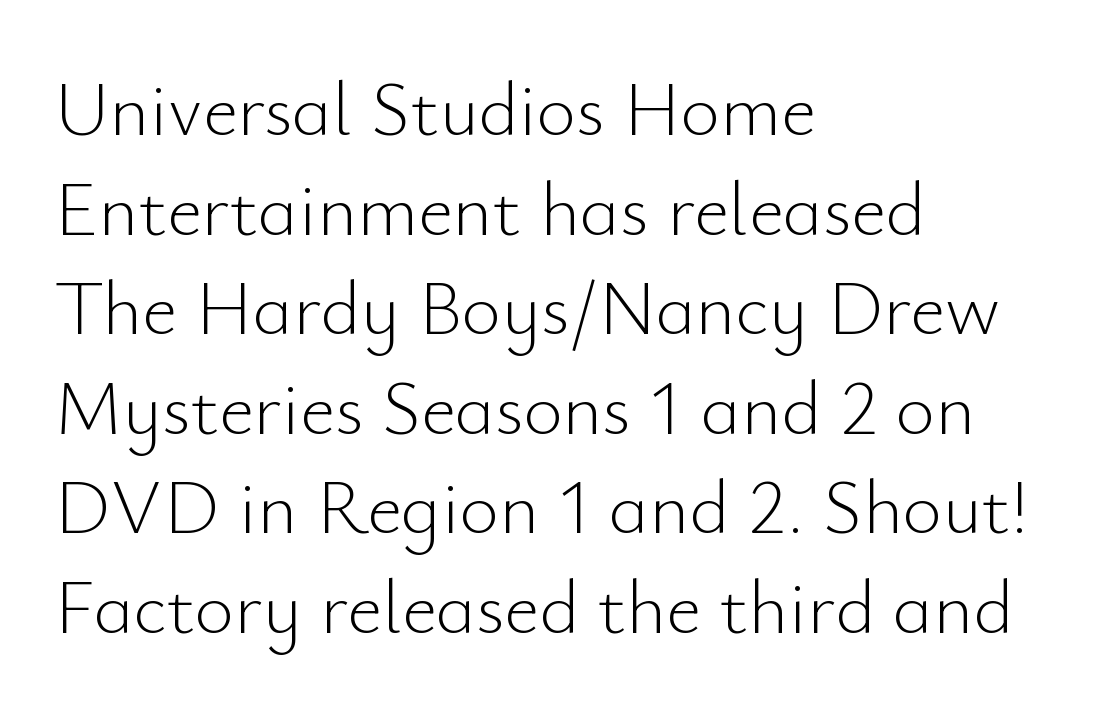
The image shows 76 px light sans-serif type, upright; set left-aligned, normal line spacing (1.31x), normal letter spacing, not underlined; low stroke contrast and a small x-height.
